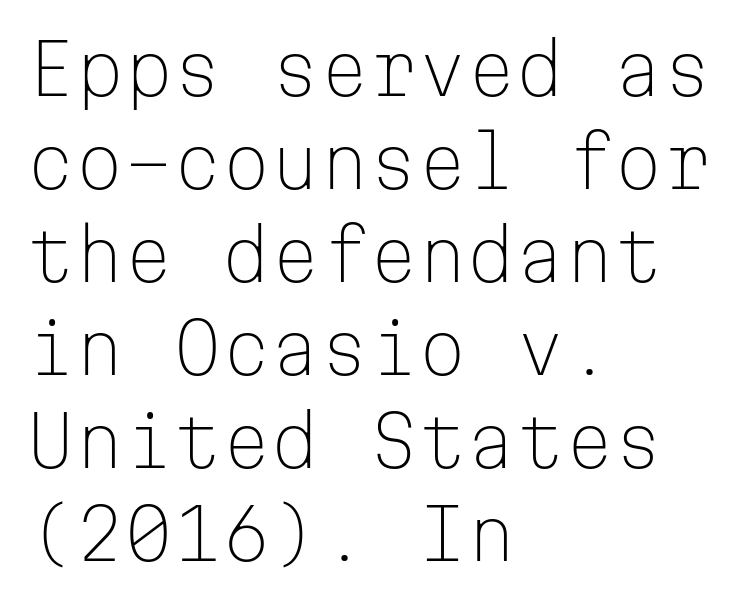
Q: Is the text bold? A: No.
Q: Is the text italic (slanted)? A: No, it is upright.
Q: Is the typeface a serif or a sans-serif typeface? A: Sans-serif.
Q: Is the text underlined? A: No.
Q: How is the paragraph aligned? A: Left-aligned.
Q: Is the spacing between letters normal or unusually wide? A: Normal.
Q: Is the spacing between lines tight, normal or loose? A: Normal.
Q: Width (condensed, normal, or wide)? A: Normal.
Q: Stroke contrast? A: Low.
Q: x-height? A: Medium.
Q: Monospaced? A: Yes.
